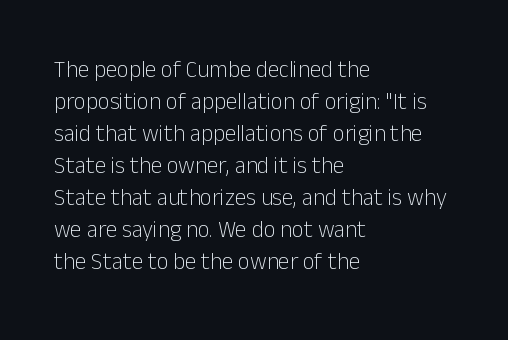
{"italic": "no", "bold": "no", "underline": "no", "align": "left", "line_spacing": "normal", "line_spacing_ratio": 1.39, "letter_spacing": "normal", "letter_spacing_em": 0.0, "glyph_px": 23}
